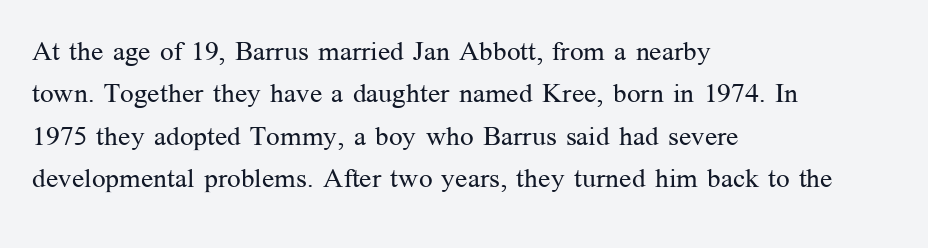
Characters follow at the spacing the type designer built in. Where is the straight margin? On the left. Weight: regular or lighter. Check the space under the baseline: it is left empty. Each new line begins a customary step beneath the previous one.
